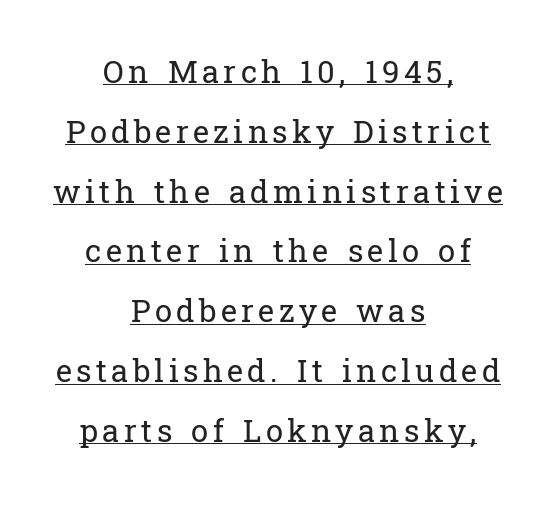
Ascenders rise straight up at ninety degrees. Leading is clearly above the norm, producing a sparse column. Each letter keeps its own natural width here, so spacing adapts to shape. No chunkiness to these letters — they're not bold.
